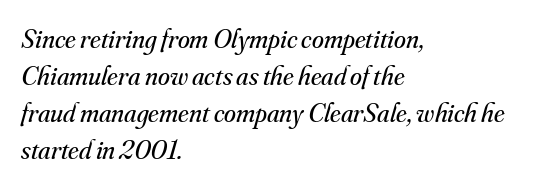
The image shows 27 px text type, italic (leaning right); set left-aligned, normal line spacing (1.37x), normal letter spacing, not underlined.
